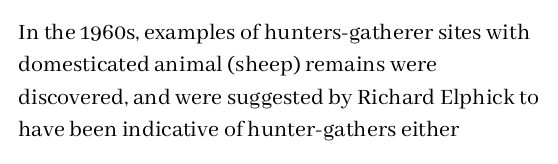
The image shows 24 px text type, upright; set left-aligned, normal line spacing (1.35x), normal letter spacing, not underlined.
